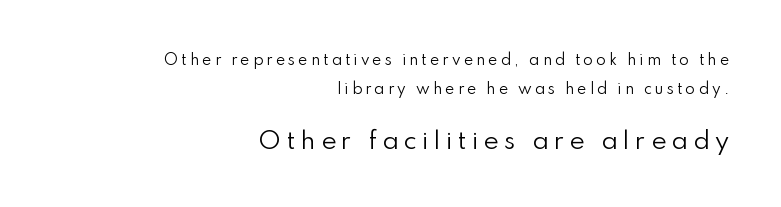
{"italic": "no", "bold": "no", "underline": "no", "align": "right", "line_spacing": "loose", "line_spacing_ratio": 2.08, "letter_spacing": "wide", "letter_spacing_em": 0.23, "larger_block": "second", "size_ratio": 1.64, "glyph_px": 23}
